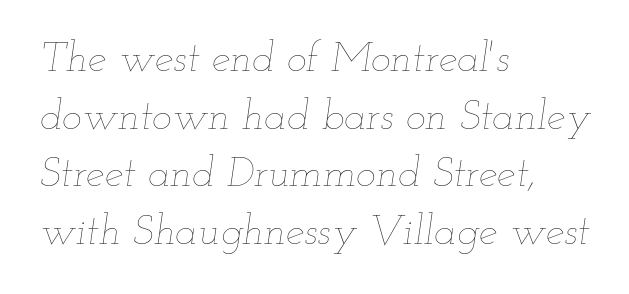
Letters rest on an invisible, unmarked baseline. Here the designer chose a conventional face with non-uniform glyph widths. A light-to-regular cut is what we see here. How would I describe the line gaps? Plain and ordinary. Short and long lines alike share a common starting point at left.
